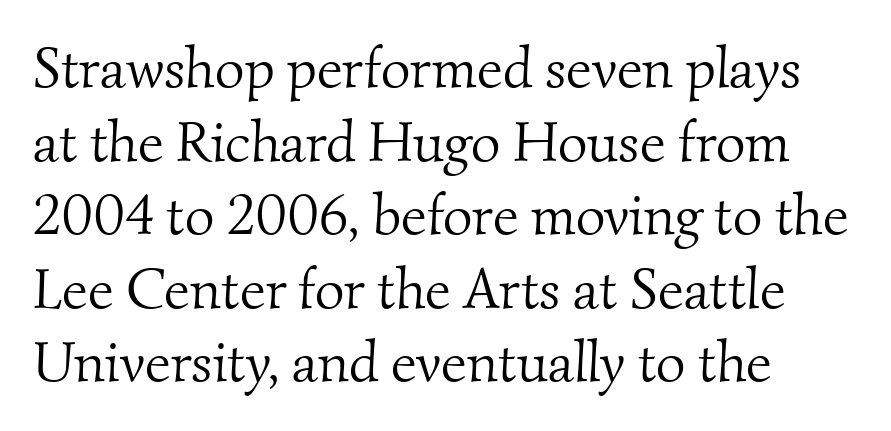
The image shows 57 px light serif type; set left-aligned, normal line spacing (1.29x), normal letter spacing, not underlined; medium stroke contrast and a small x-height.
